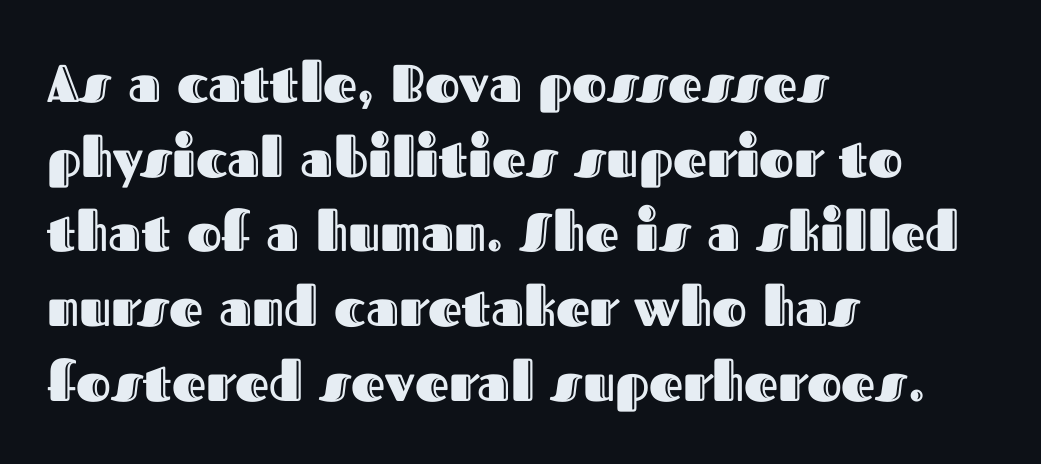
{"italic": "no", "width": "normal", "x_height": "medium", "monospaced": "no", "underline": "no", "align": "left", "line_spacing": "normal", "line_spacing_ratio": 1.41, "letter_spacing": "normal", "letter_spacing_em": 0.0, "glyph_px": 53}
